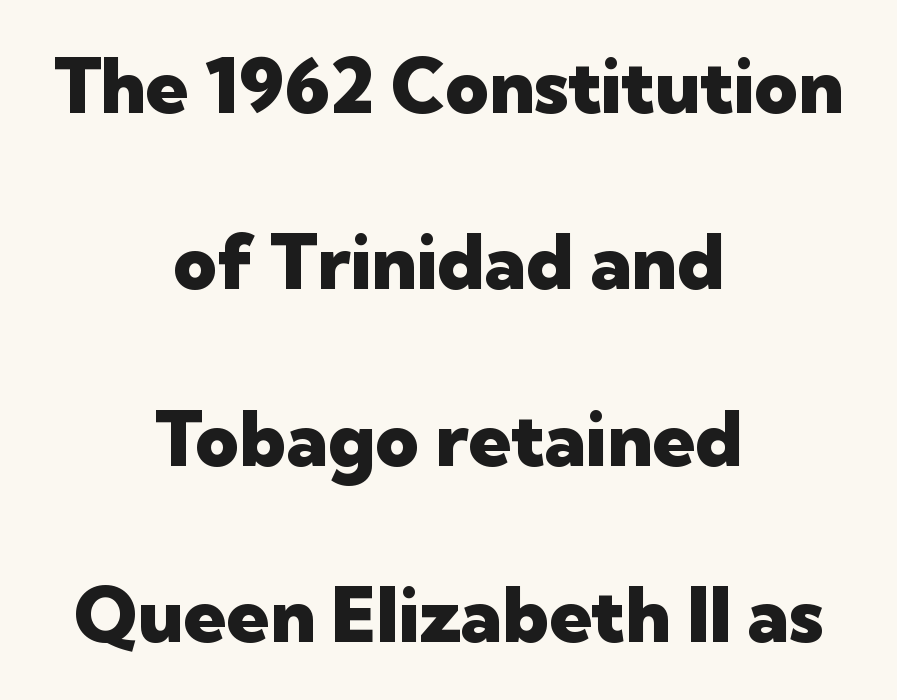
The type family on display is of the sans-serif kind. The axis of the letterforms is exactly vertical. Is this a fixed-width face? No — the glyphs have proportional, varying widths. Nobody drew a line under any word here. Students, observe: this is what heavily led, spacious text looks like. The rag falls on both sides of this text block equally.
